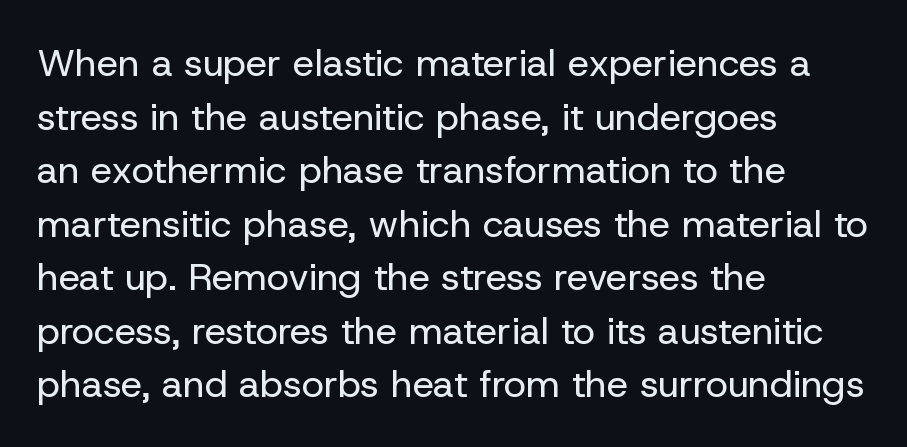
The image shows 38 px regular-weight sans-serif type, upright; set left-aligned, normal line spacing (1.41x), normal letter spacing, not underlined; low stroke contrast and a medium x-height.
